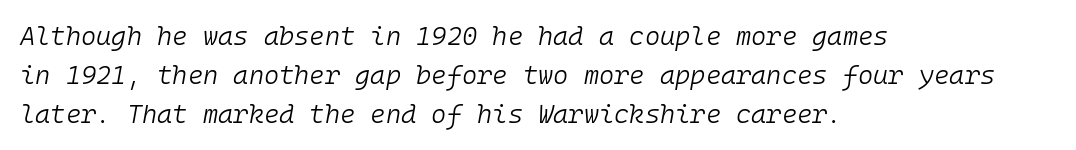
Check under the words: just untouched page. Looking at the ascenders, they clearly lean. You could call the tracking neutral — neither tight nor loose. Is the block centered? No — it sits flush against the left margin.
